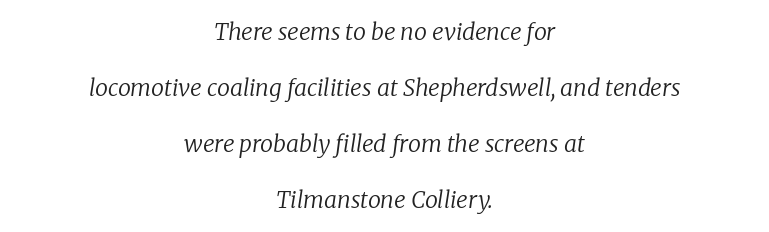
{"italic": "yes", "lean": "right", "slant_degrees": 8, "bold": "no", "underline": "no", "align": "center", "line_spacing": "loose", "line_spacing_ratio": 2.43, "letter_spacing": "normal", "letter_spacing_em": 0.0, "glyph_px": 23}
